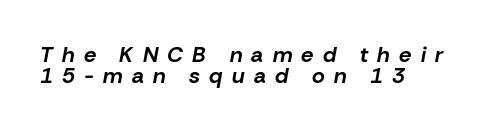
Q: Is the text bold? A: Yes.
Q: Is the text italic (slanted)? A: Yes, it leans right by about 10 degrees.
Q: Is the text underlined? A: No.
Q: How is the paragraph aligned? A: Left-aligned.
Q: Is the spacing between letters normal or unusually wide? A: Unusually wide.
Q: Is the spacing between lines tight, normal or loose? A: Tight.
